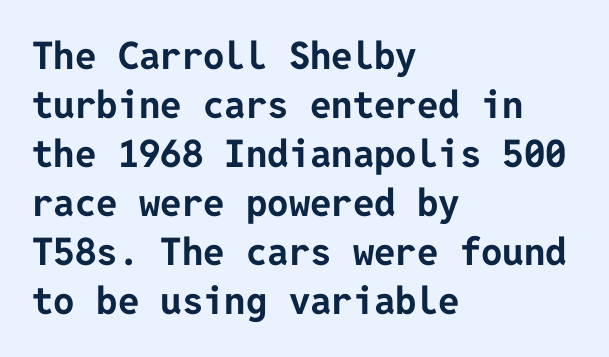
The image shows 38 px bold sans-serif type, upright; set left-aligned, normal line spacing (1.29x), normal letter spacing, not underlined; low stroke contrast and a medium x-height.
